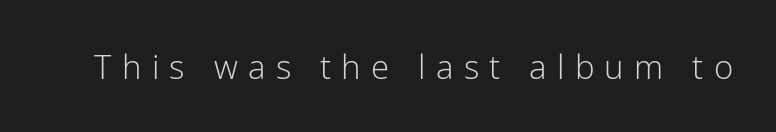
Italic: no, the glyphs are upright roman. Heaviness? Minimal to ordinary, like unemphasized prose. Looks like regular typesetting: each glyph gets only the width it needs. Tracking value appears strongly positive — letters spread wide. What kind of face is this? One without serifs — a sans.
